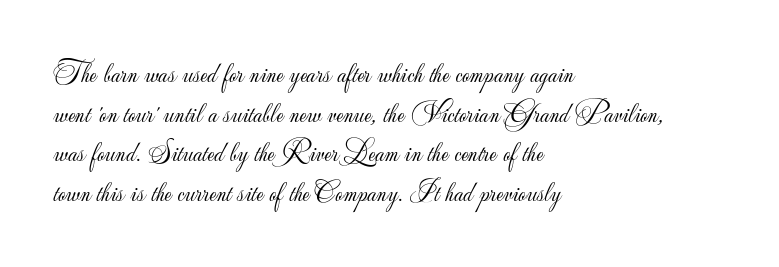
{"serif": "no", "bold": "no", "weight": "light", "width": "normal", "stroke_contrast": "low", "x_height": "small", "monospaced": "no", "underline": "no", "align": "left", "line_spacing": "normal", "line_spacing_ratio": 1.37, "letter_spacing": "normal", "letter_spacing_em": 0.0, "glyph_px": 29}
